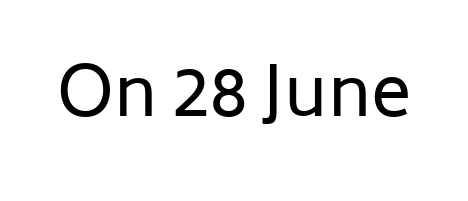
The image shows 68 px regular-weight sans-serif type, upright; set normal letter spacing, not underlined; low stroke contrast and a medium x-height.
